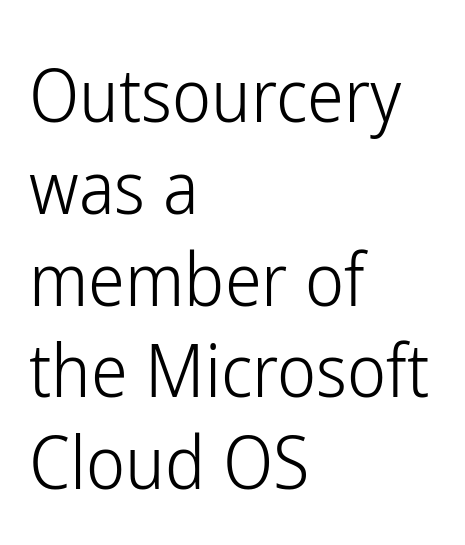
Leftover space on each line is placed entirely after the last word. Italic? Not at all — the glyphs are vertical. Each letter's strokes conclude bluntly, with no projecting serifs. This rendering leaves character spacing at its baseline value.
